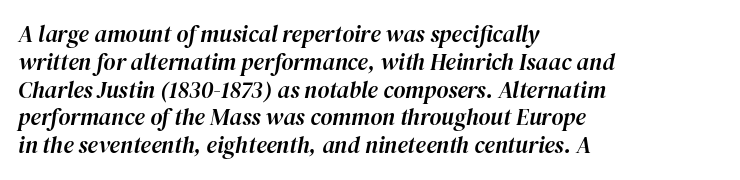
{"italic": "yes", "lean": "right", "slant_degrees": 12, "underline": "no", "align": "left", "line_spacing_ratio": 1.21, "letter_spacing": "normal", "letter_spacing_em": 0.0, "glyph_px": 23}
